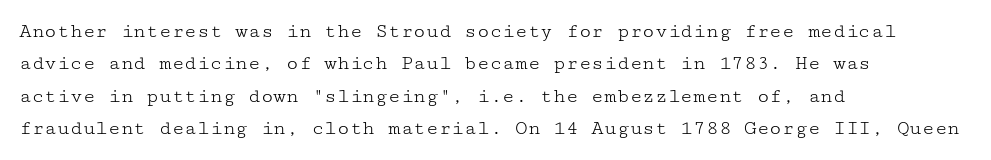
Words float on clear page, feet unadorned. Letters have the restrained weight of plain body copy at most. Horizontal alignment here is leftward, the default for most running prose. Whoever set this chose a conventional vertical rhythm. This sample uses an upright cut, with every glyph sitting square on the baseline.
